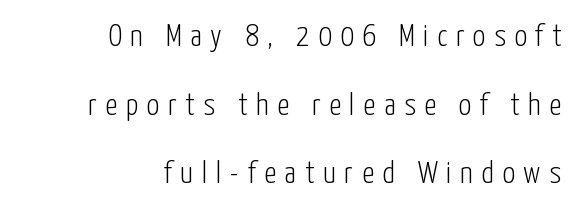
{"serif": "no", "italic": "no", "bold": "no", "weight": "light", "width": "condensed", "stroke_contrast": "low", "x_height": "medium", "monospaced": "no", "underline": "no", "align": "right", "line_spacing": "loose", "line_spacing_ratio": 2.21, "letter_spacing": "wide", "letter_spacing_em": 0.28, "glyph_px": 31}
